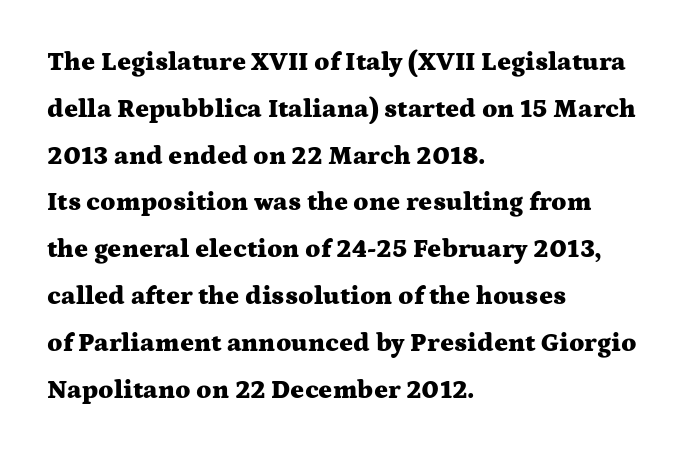
Q: Is the text bold? A: Yes.
Q: Is the text italic (slanted)? A: No, it is upright.
Q: Is the text underlined? A: No.
Q: How is the paragraph aligned? A: Left-aligned.
Q: Is the spacing between letters normal or unusually wide? A: Normal.
